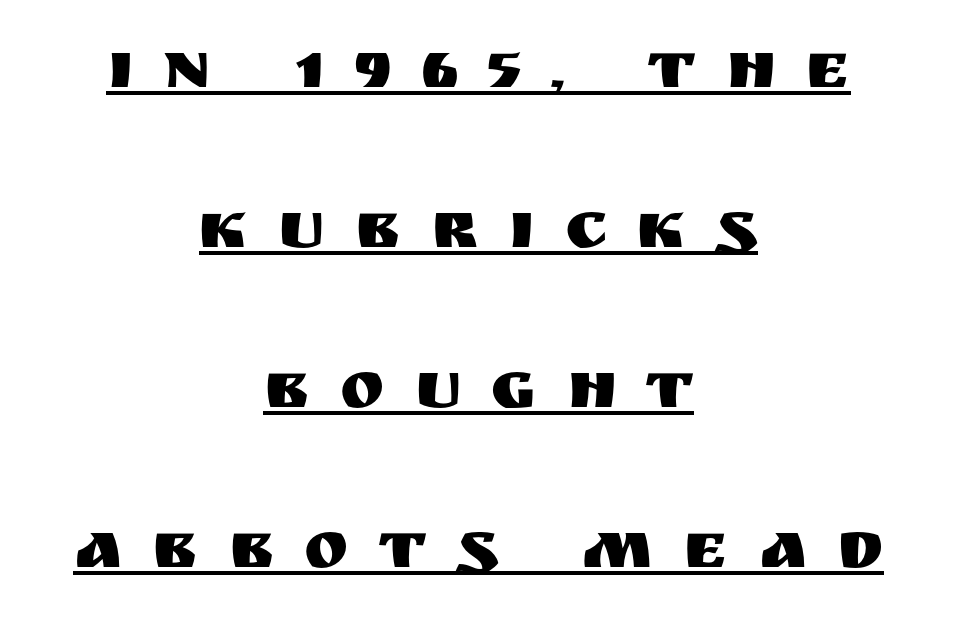
Is there an underline? Yes — a line sits under the letters. The whitespace from short lines is split evenly between both sides. The rendering inserts visible extra space after every character. Varying glyph widths throughout — classic text-font behaviour.
